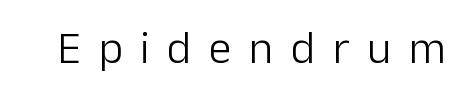
Q: Is the text bold? A: No.
Q: Is the text italic (slanted)? A: No, it is upright.
Q: Is the typeface a serif or a sans-serif typeface? A: Sans-serif.
Q: Is the text underlined? A: No.
Q: Is the spacing between letters normal or unusually wide? A: Unusually wide.
Q: Width (condensed, normal, or wide)? A: Normal.
Q: Stroke contrast? A: Low.
Q: x-height? A: Medium.
Q: Monospaced? A: No.
